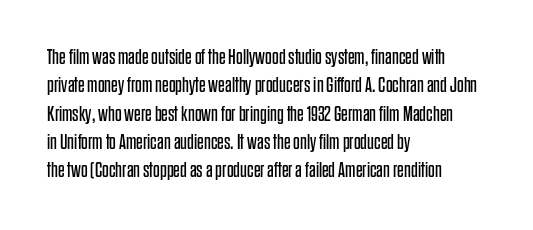
The image shows 21 px text type, upright; set left-aligned, normal line spacing (1.35x), normal letter spacing, not underlined.
